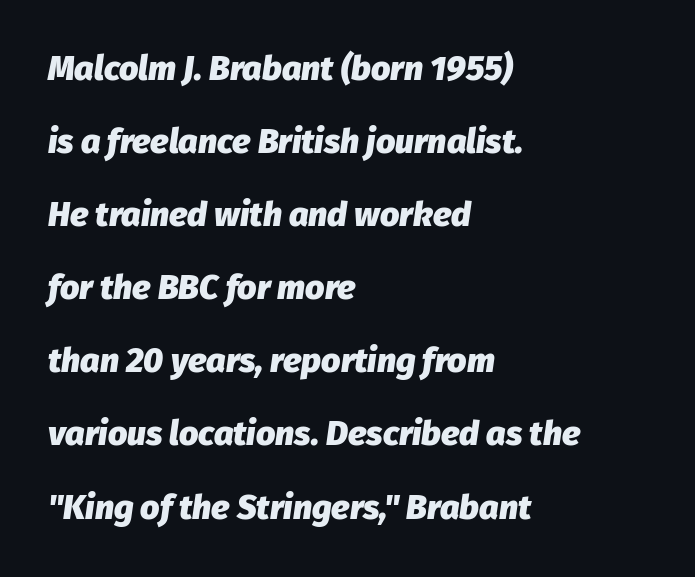
Q: Is the text bold? A: Yes.
Q: Is the text italic (slanted)? A: Yes, it leans right by about 8 degrees.
Q: Is the text underlined? A: No.
Q: How is the paragraph aligned? A: Left-aligned.
Q: Is the spacing between letters normal or unusually wide? A: Normal.
Q: Is the spacing between lines tight, normal or loose? A: Loose.
Q: Width (condensed, normal, or wide)? A: Normal.
Q: Stroke contrast? A: Low.
Q: x-height? A: Medium.
Q: Monospaced? A: No.
